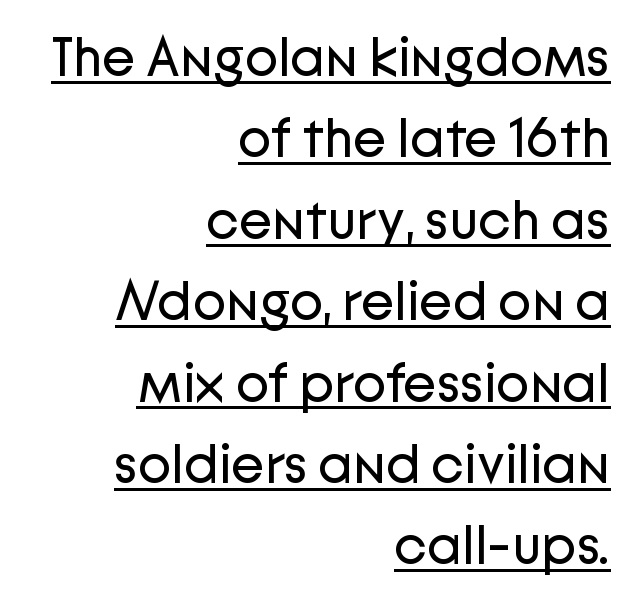
Q: Is the text bold? A: No.
Q: Is the text italic (slanted)? A: No, it is upright.
Q: Is the typeface a serif or a sans-serif typeface? A: Sans-serif.
Q: Is the text underlined? A: Yes.
Q: How is the paragraph aligned? A: Right-aligned.
Q: Is the spacing between letters normal or unusually wide? A: Normal.
Q: Is the spacing between lines tight, normal or loose? A: Normal.
Q: Width (condensed, normal, or wide)? A: Normal.
Q: Stroke contrast? A: Low.
Q: x-height? A: Medium.
Q: Monospaced? A: No.
